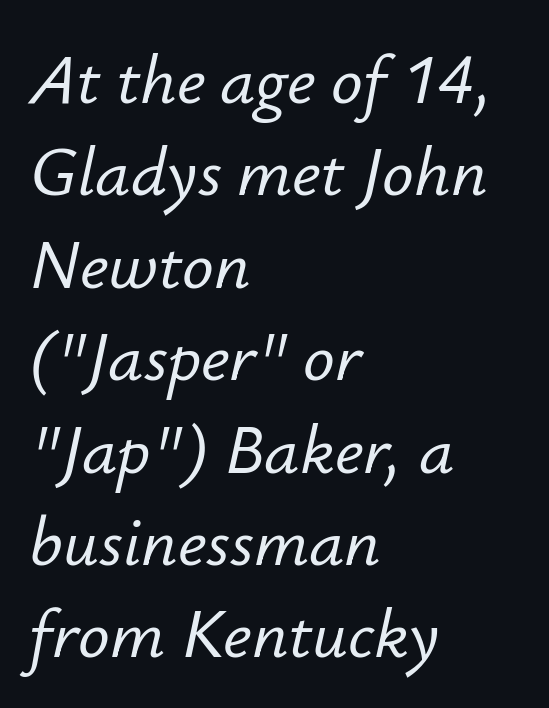
Q: Is the text italic (slanted)? A: Yes, it leans right by about 12 degrees.
Q: Is the text underlined? A: No.
Q: How is the paragraph aligned? A: Left-aligned.
Q: Is the spacing between letters normal or unusually wide? A: Normal.
Q: Is the spacing between lines tight, normal or loose? A: Normal.
Q: Width (condensed, normal, or wide)? A: Normal.
Q: Stroke contrast? A: Low.
Q: x-height? A: Small.
Q: Monospaced? A: No.
